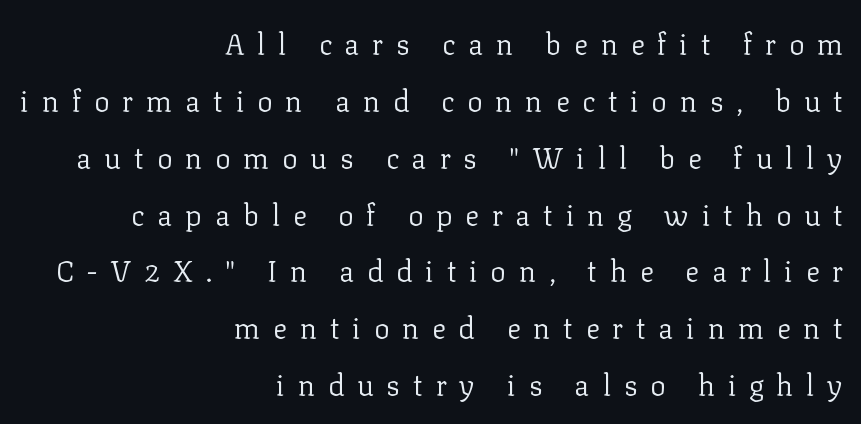
The gaps between neighbouring characters are conspicuously large. Each stroke keeps to a modest, everyday thickness or less. Think of a printed novel: that variable character pitch is what you see here. Nobody drew a line under any word here. Quick note: not italic, upright.
